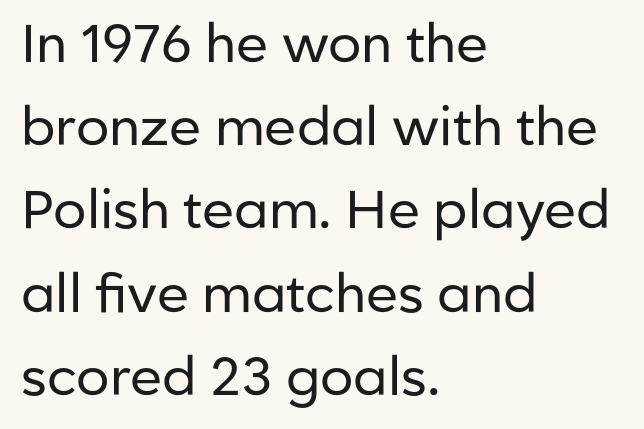
{"serif": "no", "italic": "no", "bold": "no", "weight": "regular", "width": "normal", "stroke_contrast": "low", "x_height": "medium", "monospaced": "no", "underline": "no", "align": "left", "line_spacing": "normal", "line_spacing_ratio": 1.57, "letter_spacing": "normal", "letter_spacing_em": 0.0, "glyph_px": 53}
